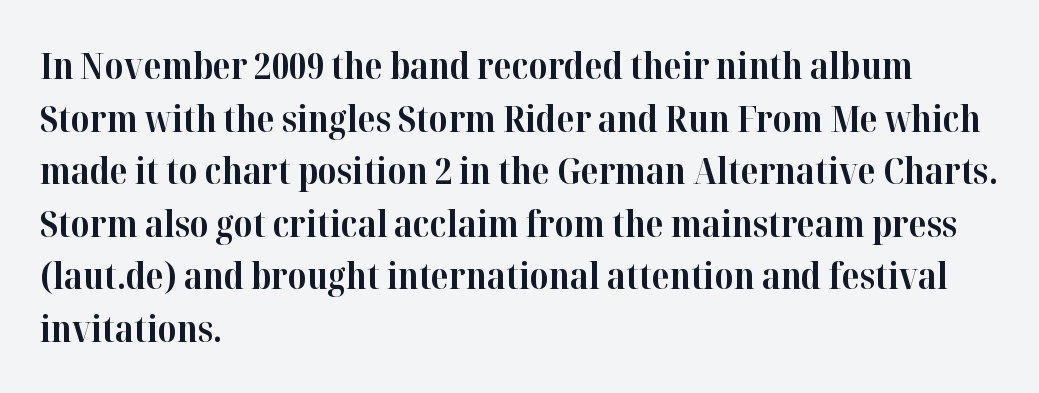
The image shows 36 px bold serif type, upright; set left-aligned, normal line spacing (1.46x), normal letter spacing, not underlined; high stroke contrast and a medium x-height.
